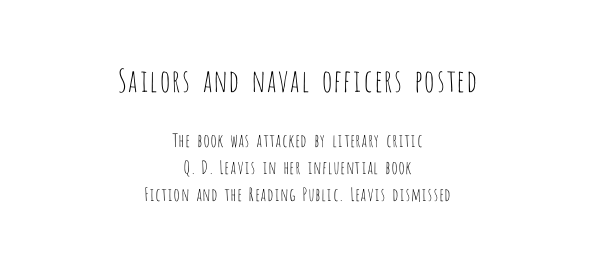
The lettering stays uniformly vertical, giving the passage a roman look. Weight: in the light-to-regular range. Horizontal alignment here is central, giving a formal, balanced look. Here the designer chose a conventional face with non-uniform glyph widths.
